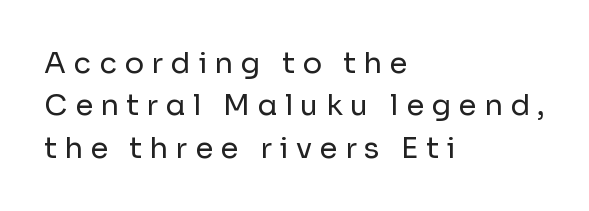
The image shows 29 px regular-weight sans-serif type, upright; set left-aligned, normal line spacing (1.46x), unusually wide letter spacing (+0.26 em), not underlined; low stroke contrast and a medium x-height.
